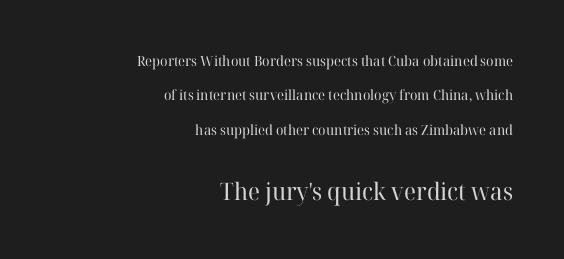
Visually, the bottom section dominates because its glyphs are scaled up. The font's upright variant was chosen for this text. Stem width sits at or under what a default text font uses. The compositor pushed each line to the right boundary. A typesetter would call this leading open, well beyond the default.
